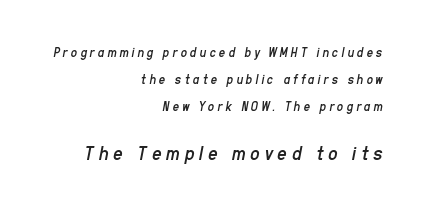
Q: Is the text bold? A: No.
Q: Is the text italic (slanted)? A: Yes, it leans right by about 11 degrees.
Q: Is the text underlined? A: No.
Q: How is the paragraph aligned? A: Right-aligned.
Q: Is the spacing between letters normal or unusually wide? A: Unusually wide.
Q: Is the spacing between lines tight, normal or loose? A: Loose.
Q: Which block of text is set in a larger size, the first (top) or the second (bottom)? A: The second (bottom) one.
